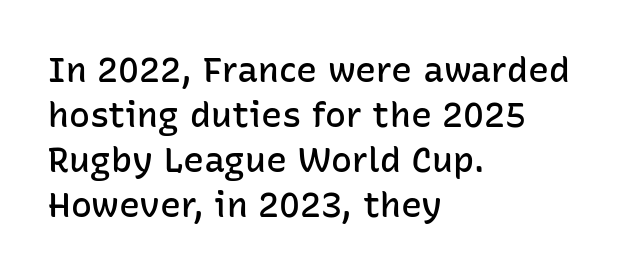
Typesetter's note: demi weight, one step under bold. This rendering features lettering with no underline. This sample keeps an unexceptional amount of space between lines. Note the varied advance widths — an 'i' is clearly narrower than an 'm'. A classic flush-left, rag-right setting is used for this passage. The typography opts for an upright posture over an oblique one.
